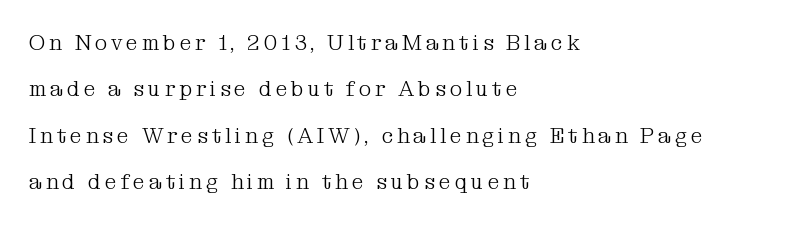
Notice the wide empty band between every row — that's loose leading. The typography opts for an upright posture over an oblique one. Compared with a centered layout, this one pins lines to the left instead. Heaviness? Minimal to ordinary, like unemphasized prose. Descenders hang freely into open space.
